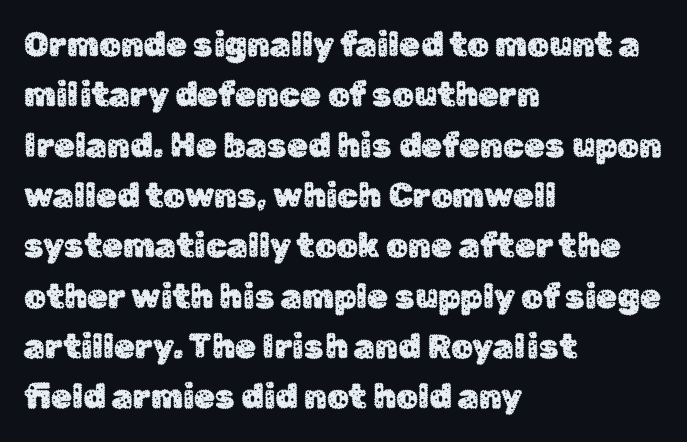
Q: Is the text italic (slanted)? A: No, it is upright.
Q: Is the typeface a serif or a sans-serif typeface? A: Sans-serif.
Q: Is the text underlined? A: No.
Q: How is the paragraph aligned? A: Left-aligned.
Q: Is the spacing between letters normal or unusually wide? A: Normal.
Q: Is the spacing between lines tight, normal or loose? A: Normal.
Q: Width (condensed, normal, or wide)? A: Normal.
Q: Stroke contrast? A: Low.
Q: x-height? A: Medium.
Q: Monospaced? A: No.
